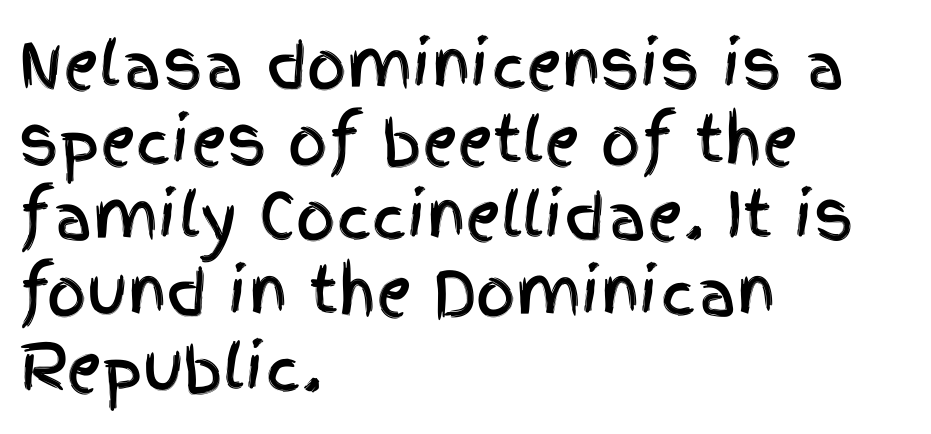
Q: Is the text italic (slanted)? A: No, it is upright.
Q: Is the typeface a serif or a sans-serif typeface? A: Sans-serif.
Q: Is the text underlined? A: No.
Q: How is the paragraph aligned? A: Left-aligned.
Q: Is the spacing between letters normal or unusually wide? A: Normal.
Q: Width (condensed, normal, or wide)? A: Condensed.
Q: x-height? A: Large.
Q: Monospaced? A: No.
